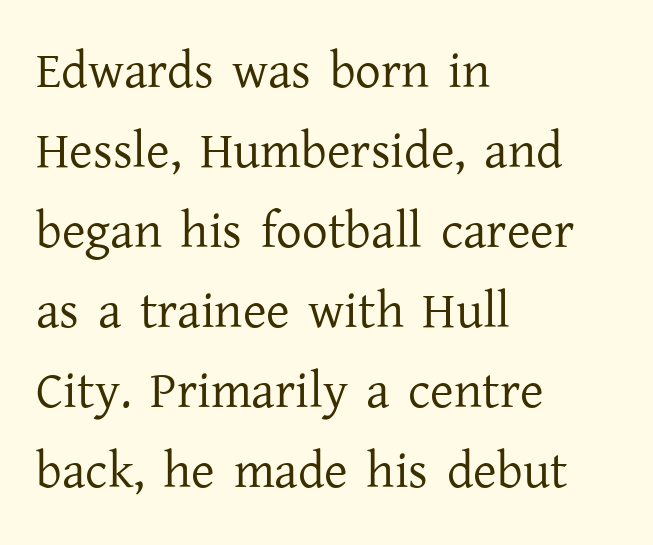
There is no visible air inserted between adjacent glyphs. The passage shown is typed in a proportional face where columns would drift. Weight: in the light-to-regular range. Upright lettering throughout. Old-style or modern, the face here clearly has serifs. The strip under each line holds only bare page.
